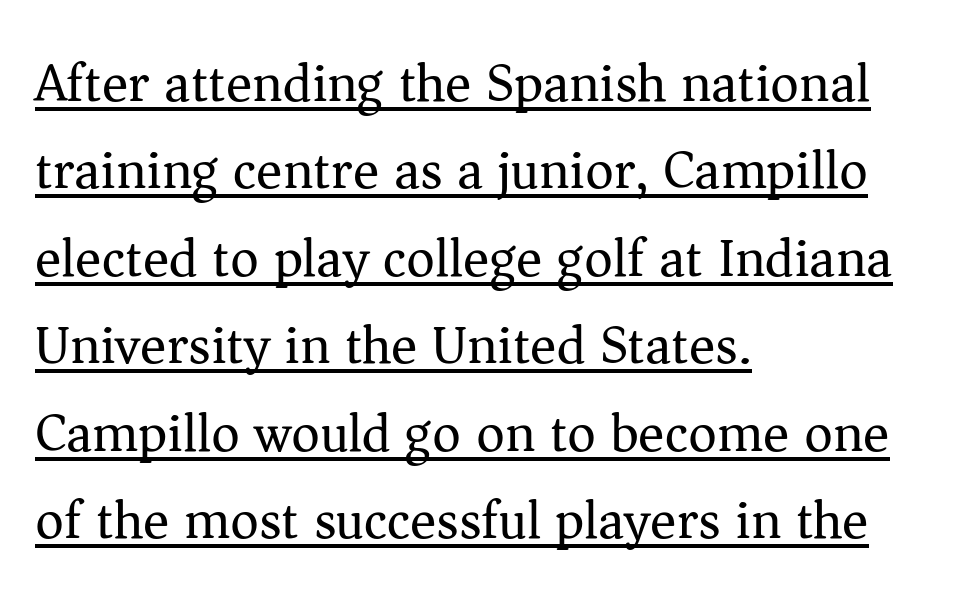
{"serif": "yes", "italic": "no", "bold": "no", "weight": "regular", "width": "normal", "stroke_contrast": "medium", "x_height": "medium", "monospaced": "no", "underline": "yes", "align": "left", "line_spacing": "normal", "line_spacing_ratio": 1.59, "letter_spacing": "normal", "letter_spacing_em": 0.0, "glyph_px": 55}
